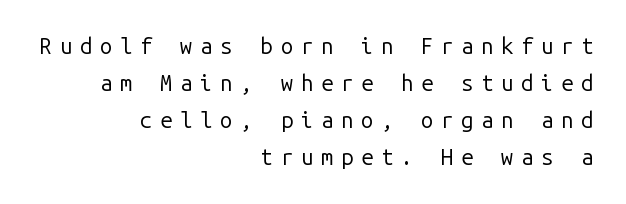
Just letters on the line, the space beneath them empty. The weight tops out at a normal text grade. The vertical gap from one line to the next is medium. Upright lettering throughout. Line endings align vertically; line beginnings do not.
